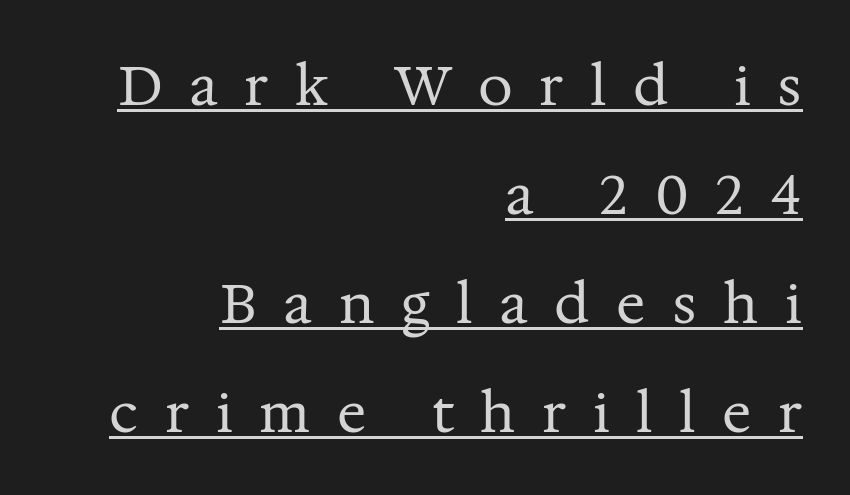
Q: Is the text bold? A: No.
Q: Is the text italic (slanted)? A: No, it is upright.
Q: Is the typeface a serif or a sans-serif typeface? A: Serif.
Q: Is the text underlined? A: Yes.
Q: How is the paragraph aligned? A: Right-aligned.
Q: Is the spacing between letters normal or unusually wide? A: Unusually wide.
Q: Is the spacing between lines tight, normal or loose? A: Loose.
Q: Width (condensed, normal, or wide)? A: Normal.
Q: Stroke contrast? A: Medium.
Q: x-height? A: Medium.
Q: Monospaced? A: No.
